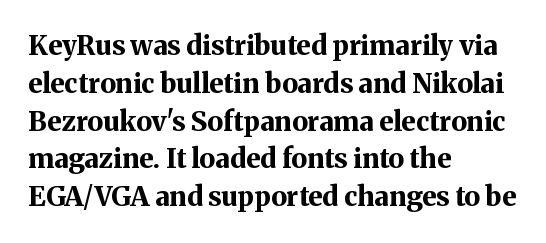
Q: Is the text bold? A: Yes.
Q: Is the text italic (slanted)? A: No, it is upright.
Q: Is the text underlined? A: No.
Q: How is the paragraph aligned? A: Left-aligned.
Q: Is the spacing between letters normal or unusually wide? A: Normal.
Q: Is the spacing between lines tight, normal or loose? A: Normal.
